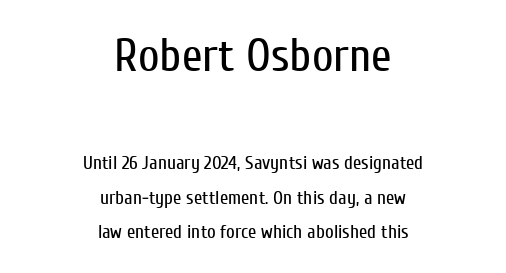
{"serif": "no", "italic": "no", "bold": "no", "weight": "regular", "width": "condensed", "stroke_contrast": "low", "x_height": "medium", "monospaced": "no", "underline": "no", "align": "center", "line_spacing_ratio": 1.82, "letter_spacing": "normal", "letter_spacing_em": 0.0, "larger_block": "first", "size_ratio": 2.47, "glyph_px": 47}
